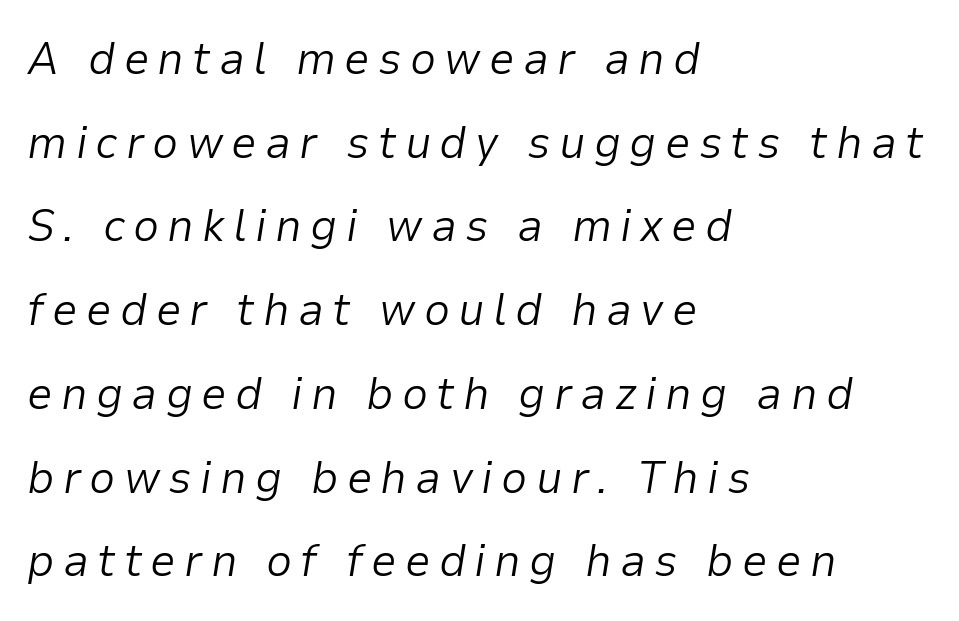
The image shows 46 px light type, italic (leaning right); set left-aligned, line spacing 1.82x, not underlined; low stroke contrast and a medium x-height.
